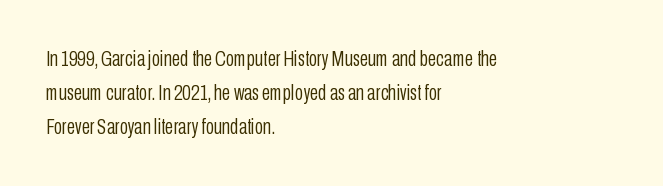
Q: Is the text bold? A: No.
Q: Is the text italic (slanted)? A: No, it is upright.
Q: Is the text underlined? A: No.
Q: How is the paragraph aligned? A: Left-aligned.
Q: Is the spacing between letters normal or unusually wide? A: Normal.
Q: Is the spacing between lines tight, normal or loose? A: Normal.
